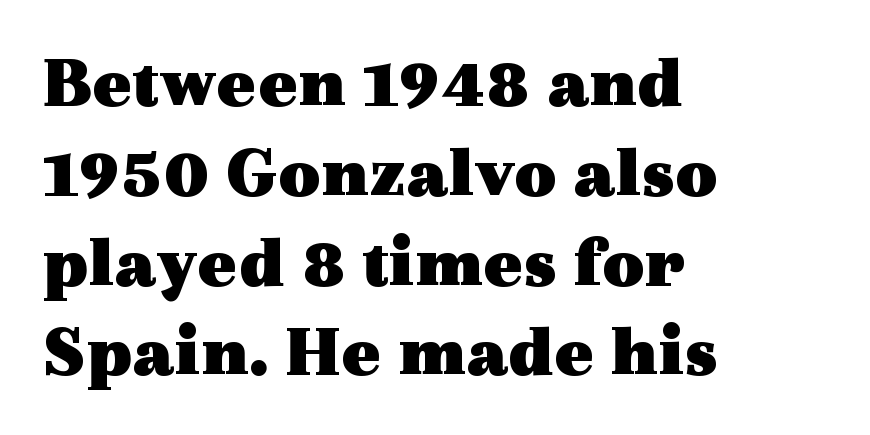
Q: Is the text bold? A: Yes.
Q: Is the text italic (slanted)? A: No, it is upright.
Q: Is the typeface a serif or a sans-serif typeface? A: Serif.
Q: Is the text underlined? A: No.
Q: How is the paragraph aligned? A: Left-aligned.
Q: Is the spacing between letters normal or unusually wide? A: Normal.
Q: Width (condensed, normal, or wide)? A: Wide.
Q: x-height? A: Medium.
Q: Monospaced? A: No.
